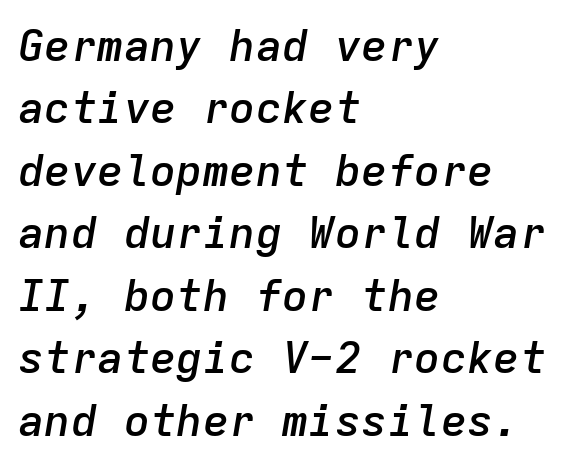
How would I describe the line gaps? Plain and ordinary. Glyph-to-glyph distance matches everyday printed text. Monospaced: the letters line up in strict vertical columns. Notice the strokes are somewhat thickened but not fully heavy: this is a semibold.
